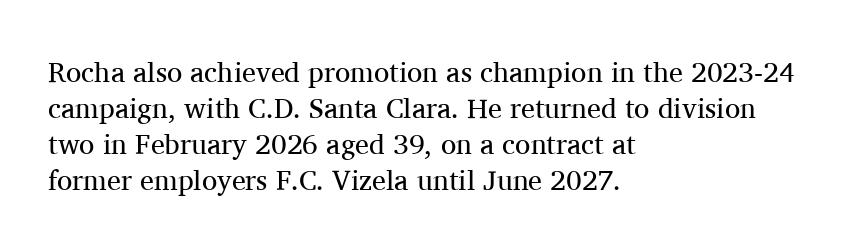
The image shows 28 px regular-weight serif type, upright; set left-aligned, normal line spacing (1.29x), normal letter spacing, not underlined; medium stroke contrast and a medium x-height.
